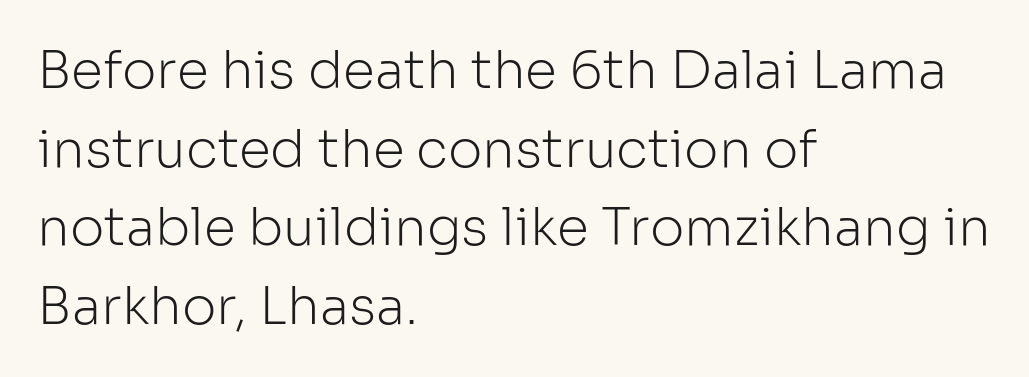
Q: Is the text bold? A: No.
Q: Is the text italic (slanted)? A: No, it is upright.
Q: Is the typeface a serif or a sans-serif typeface? A: Sans-serif.
Q: Is the text underlined? A: No.
Q: How is the paragraph aligned? A: Left-aligned.
Q: Is the spacing between letters normal or unusually wide? A: Normal.
Q: Is the spacing between lines tight, normal or loose? A: Normal.
Q: Width (condensed, normal, or wide)? A: Normal.
Q: Stroke contrast? A: Low.
Q: x-height? A: Medium.
Q: Monospaced? A: No.
